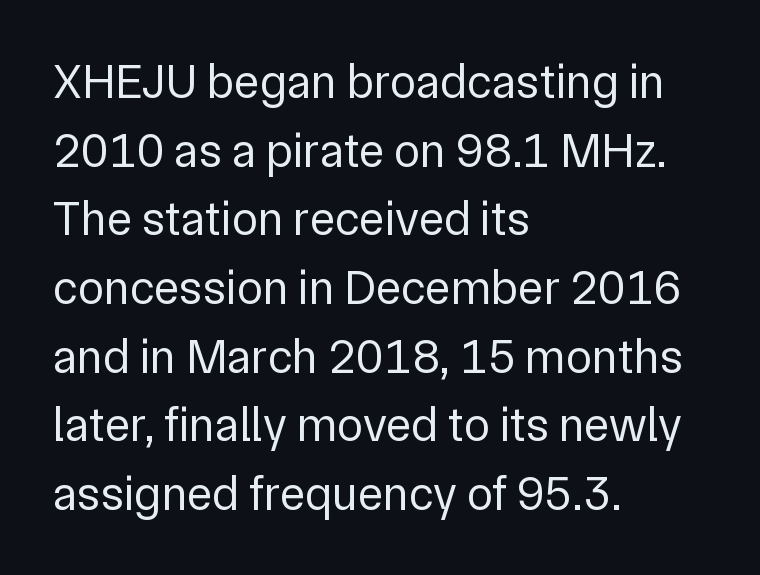
The gap between lines stays unmarked. Ordinary non-slanted type is in use. Does the copy run flush right? No — it runs flush left. Bold? No — there's no thickening of the strokes. Students, note that the glyphs here touch the page at normal intervals.
